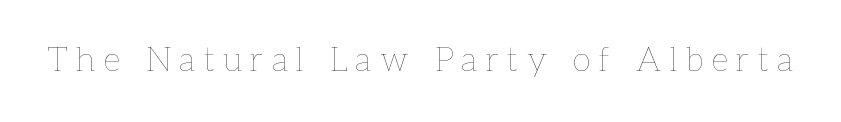
Q: Is the text bold? A: No.
Q: Is the text italic (slanted)? A: No, it is upright.
Q: Is the text underlined? A: No.
Q: Is the spacing between letters normal or unusually wide? A: Unusually wide.
Q: Width (condensed, normal, or wide)? A: Normal.
Q: Stroke contrast? A: Low.
Q: x-height? A: Medium.
Q: Monospaced? A: No.
